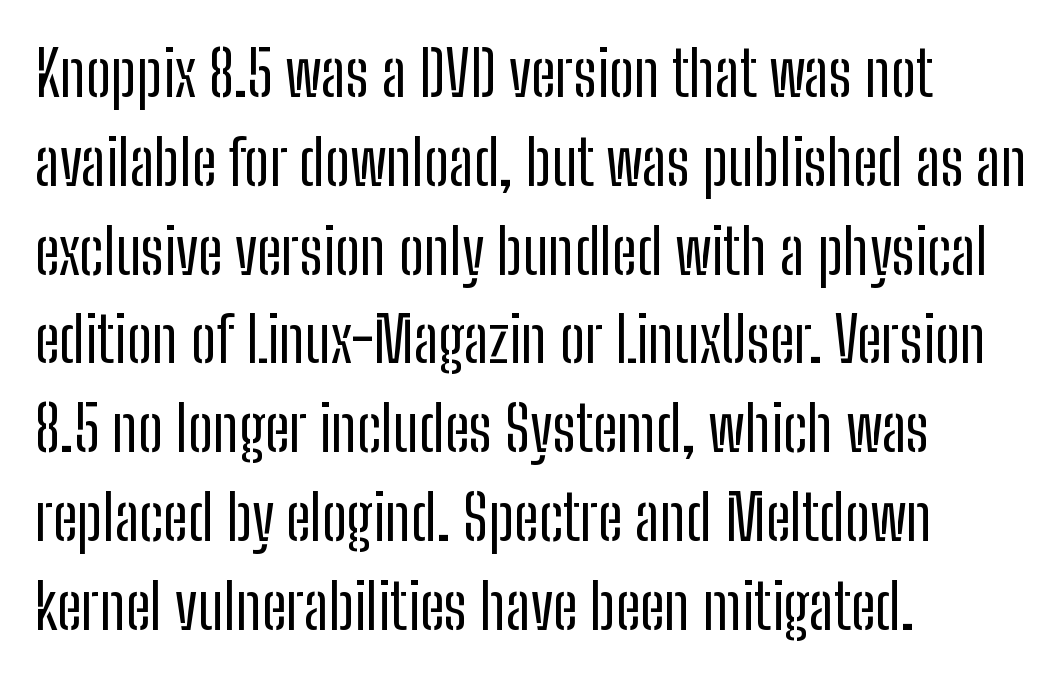
Q: Is the text bold? A: No.
Q: Is the text italic (slanted)? A: No, it is upright.
Q: Is the typeface a serif or a sans-serif typeface? A: Sans-serif.
Q: Is the text underlined? A: No.
Q: How is the paragraph aligned? A: Left-aligned.
Q: Is the spacing between letters normal or unusually wide? A: Normal.
Q: Is the spacing between lines tight, normal or loose? A: Normal.
Q: Width (condensed, normal, or wide)? A: Condensed.
Q: Stroke contrast? A: Low.
Q: x-height? A: Medium.
Q: Monospaced? A: No.
